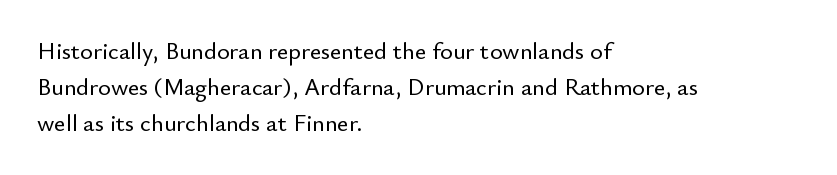
Summary of vertical rhythm: regular, with standard interline spacing. Is the block centered? No — it sits flush against the left margin. Nobody drew a line under any word here. Unlike italic type, these characters show no tilt at all.
